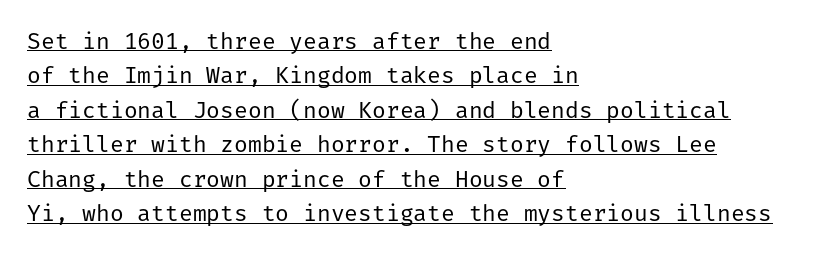
The image shows 23 px text type, upright; set left-aligned, normal line spacing (1.5x), normal letter spacing, underlined.
